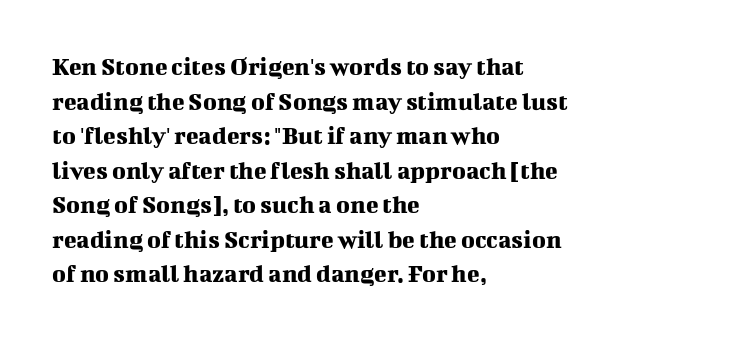
The image shows 26 px text type, upright; set left-aligned, normal line spacing (1.33x), normal letter spacing, not underlined.
